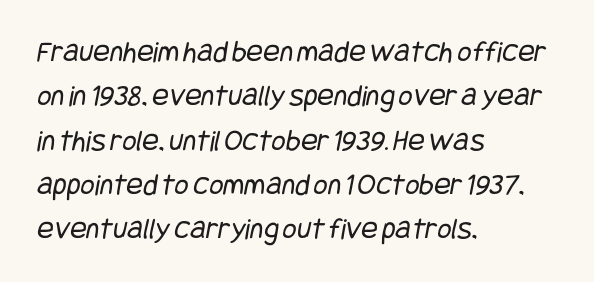
The image shows 31 px regular-weight, condensed sans-serif type; set left-aligned, normal line spacing (1.43x), normal letter spacing, not underlined; low stroke contrast and a large x-height.
